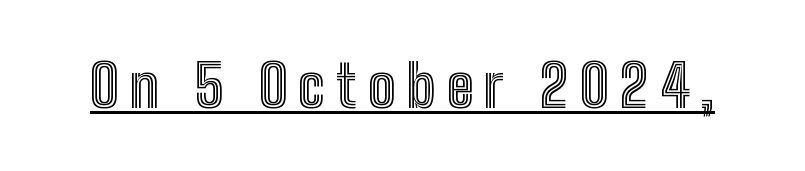
Q: Is the text italic (slanted)? A: No, it is upright.
Q: Is the text underlined? A: Yes.
Q: Width (condensed, normal, or wide)? A: Condensed.
Q: x-height? A: Medium.
Q: Monospaced? A: No.
